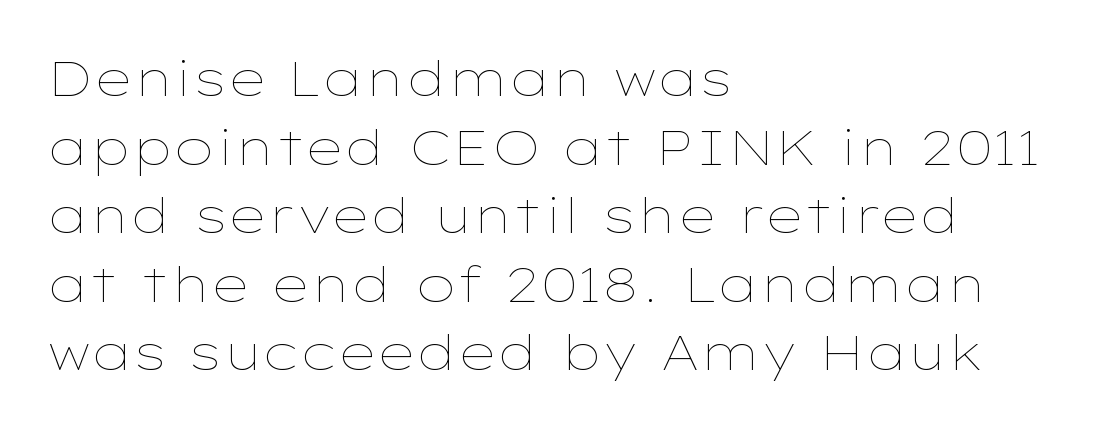
Each stroke keeps to a modest, everyday thickness or less. Between one letter and the next there's only the usual sliver of space. Notice how the stems are strictly vertical — no italics here. Notice how descenders clear the ascenders below comfortably — that's standard leading. The passage shown is typed in a proportional face where columns would drift. Compared with a centered layout, this one pins lines to the left instead.
